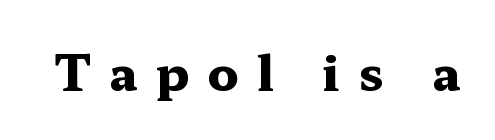
Students, note that the glyphs here are deliberately spaced far apart. A dark, heavy texture on the line: the type is bold. The letters advance in unequal steps, a hallmark of proportional type. The characters display serif detailing at their extremities.
